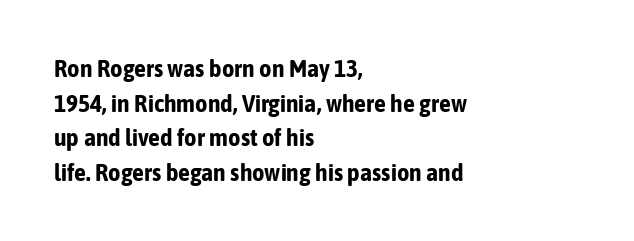
Q: Is the text bold? A: Yes.
Q: Is the text italic (slanted)? A: No, it is upright.
Q: Is the text underlined? A: No.
Q: How is the paragraph aligned? A: Left-aligned.
Q: Is the spacing between letters normal or unusually wide? A: Normal.
Q: Is the spacing between lines tight, normal or loose? A: Normal.
